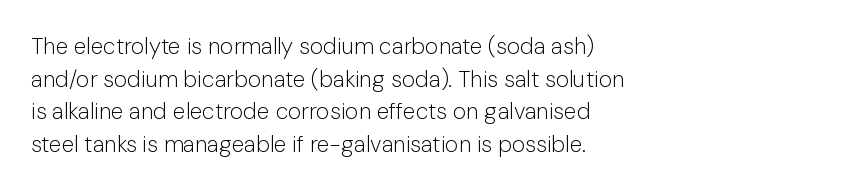
Q: Is the text bold? A: No.
Q: Is the text italic (slanted)? A: No, it is upright.
Q: Is the text underlined? A: No.
Q: How is the paragraph aligned? A: Left-aligned.
Q: Is the spacing between letters normal or unusually wide? A: Normal.
Q: Is the spacing between lines tight, normal or loose? A: Normal.
